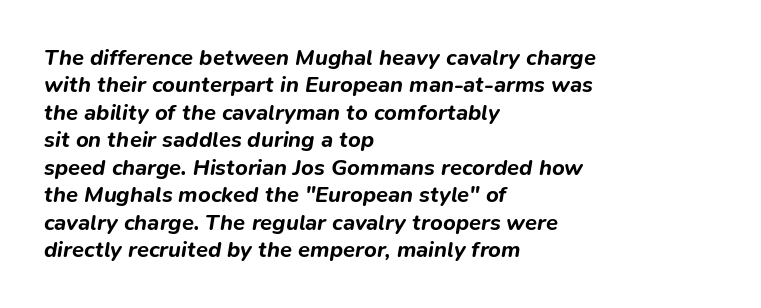
Q: Is the text bold? A: Yes.
Q: Is the text italic (slanted)? A: Yes, it leans right by about 9 degrees.
Q: Is the text underlined? A: No.
Q: How is the paragraph aligned? A: Left-aligned.
Q: Is the spacing between letters normal or unusually wide? A: Normal.
Q: Is the spacing between lines tight, normal or loose? A: Normal.
